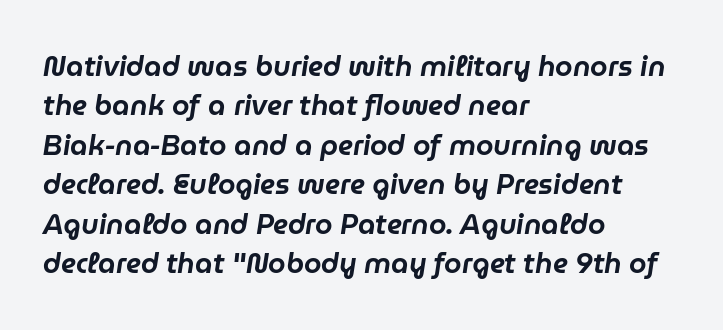
{"italic": "yes", "lean": "right", "slant_degrees": 9, "width": "normal", "stroke_contrast": "low", "x_height": "medium", "monospaced": "no", "underline": "no", "align": "left", "line_spacing": "normal", "line_spacing_ratio": 1.41, "letter_spacing": "normal", "letter_spacing_em": 0.0, "glyph_px": 28}
